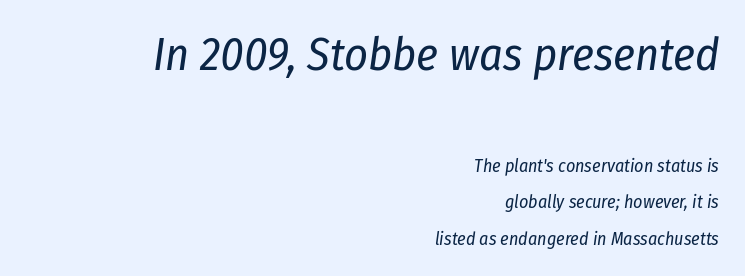
{"italic": "yes", "lean": "right", "slant_degrees": 8, "bold": "no", "weight": "regular", "width": "condensed", "stroke_contrast": "low", "x_height": "medium", "monospaced": "no", "underline": "no", "align": "right", "line_spacing": "loose", "line_spacing_ratio": 2.01, "letter_spacing": "normal", "letter_spacing_em": 0.0, "larger_block": "first", "size_ratio": 2.56, "glyph_px": 46}
